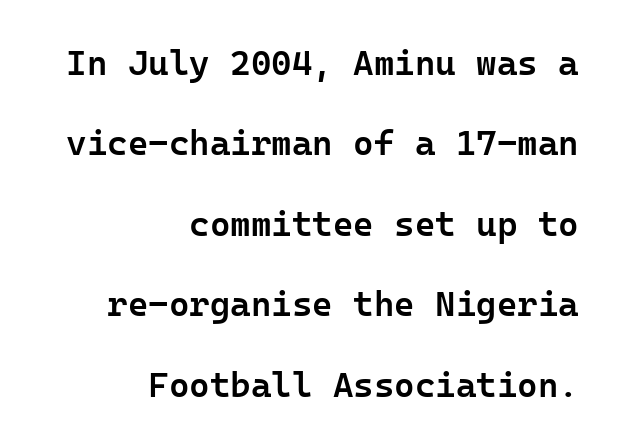
Stroke thickness is moderately raised; the sample reads as semibold. To sum up the face: it is a sans, with no serifs. The lines are quadded right. The lettering stays uniformly vertical, giving the passage a roman look. Does extra space separate the letters? No, they use regular spacing.
